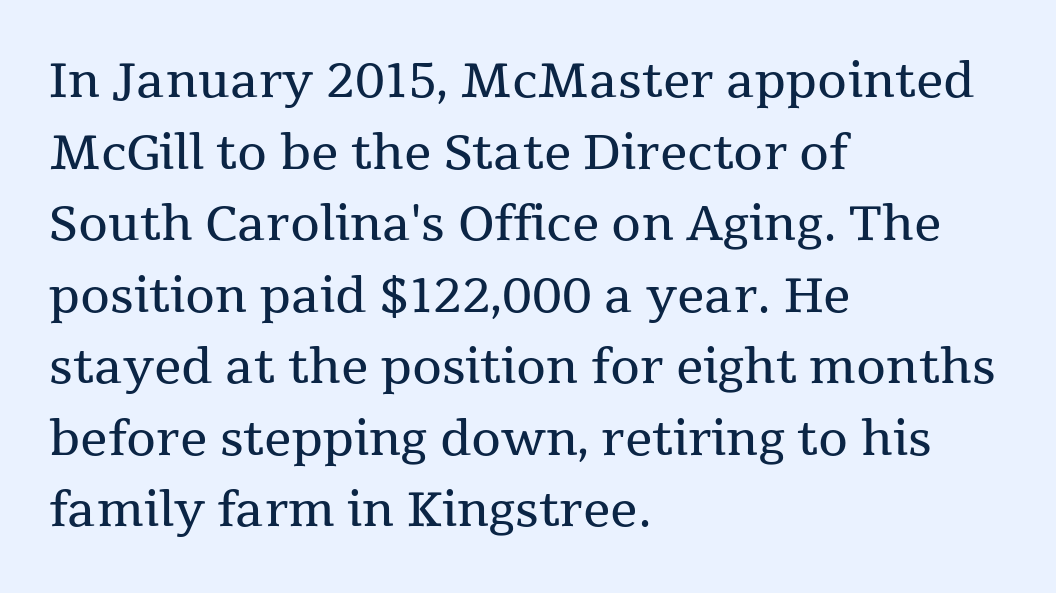
{"serif": "yes", "italic": "no", "bold": "no", "weight": "regular", "width": "normal", "stroke_contrast": "medium", "x_height": "medium", "monospaced": "no", "underline": "no", "align": "left", "line_spacing": "normal", "line_spacing_ratio": 1.49, "letter_spacing": "normal", "letter_spacing_em": 0.0, "glyph_px": 48}
